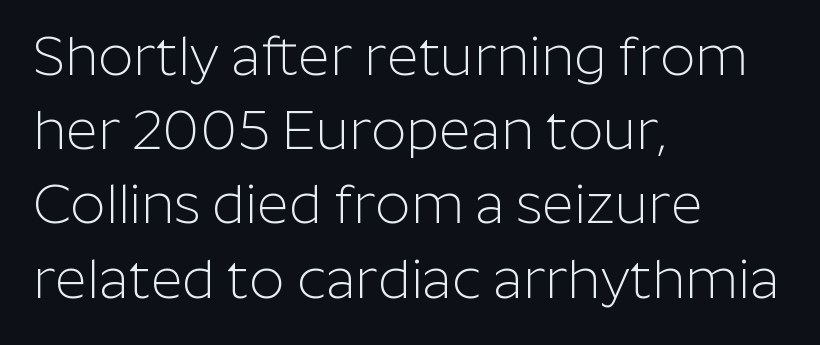
Q: Is the text bold? A: No.
Q: Is the text italic (slanted)? A: No, it is upright.
Q: Is the typeface a serif or a sans-serif typeface? A: Sans-serif.
Q: Is the text underlined? A: No.
Q: How is the paragraph aligned? A: Left-aligned.
Q: Is the spacing between letters normal or unusually wide? A: Normal.
Q: Is the spacing between lines tight, normal or loose? A: Normal.
Q: Width (condensed, normal, or wide)? A: Normal.
Q: Stroke contrast? A: Low.
Q: x-height? A: Medium.
Q: Monospaced? A: No.
